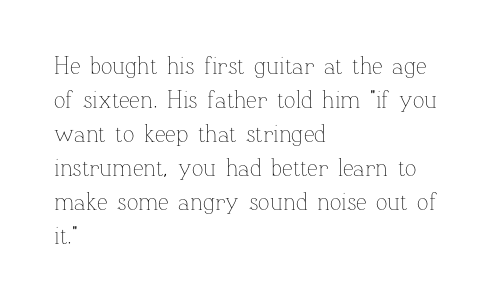
{"italic": "no", "bold": "no", "underline": "no", "align": "left", "line_spacing": "normal", "line_spacing_ratio": 1.42, "letter_spacing": "normal", "letter_spacing_em": 0.0, "glyph_px": 24}
